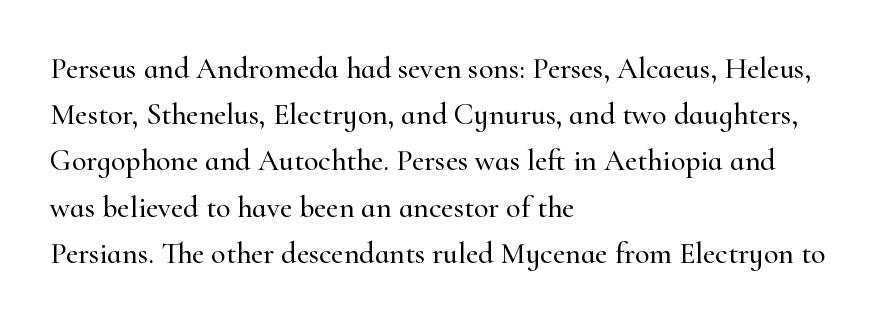
Q: Is the text italic (slanted)? A: No, it is upright.
Q: Is the typeface a serif or a sans-serif typeface? A: Serif.
Q: Is the text underlined? A: No.
Q: How is the paragraph aligned? A: Left-aligned.
Q: Is the spacing between letters normal or unusually wide? A: Normal.
Q: Is the spacing between lines tight, normal or loose? A: Normal.
Q: Width (condensed, normal, or wide)? A: Normal.
Q: Stroke contrast? A: High.
Q: x-height? A: Small.
Q: Monospaced? A: No.
